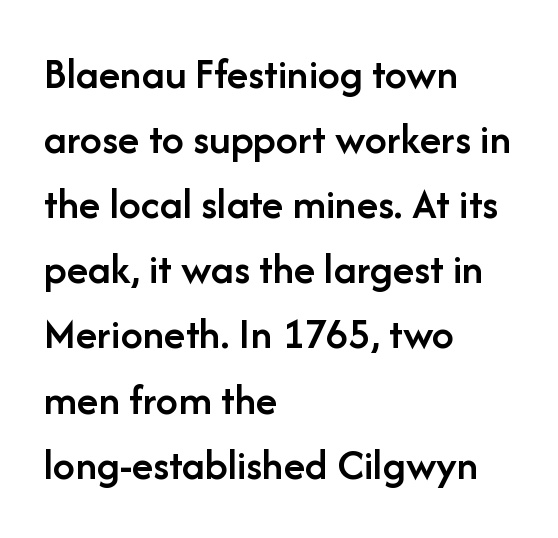
A typesetter would call this proportional, since set widths differ per character. Look at the stroke-to-counter ratio: somewhat heavy, a semibold. The space beneath each line is pristine and unruled. The setting favours the left margin, as ordinary paragraphs usually do. These lines sit exactly where default settings would place them.
